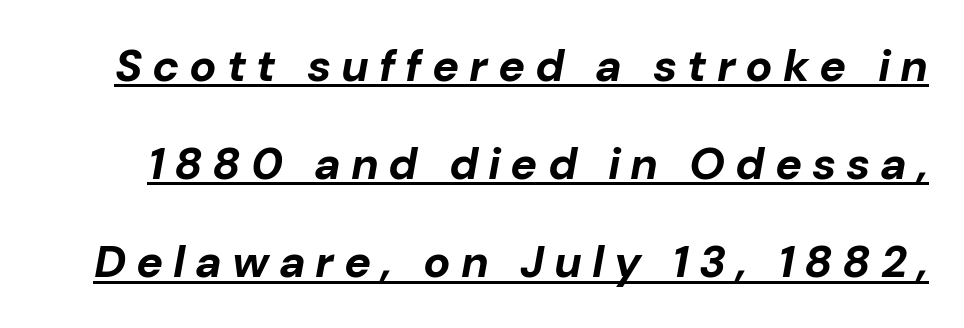
{"italic": "yes", "lean": "right", "slant_degrees": 10, "bold": "yes", "weight": "bold", "width": "normal", "stroke_contrast": "low", "x_height": "medium", "monospaced": "no", "underline": "yes", "line_spacing": "loose", "line_spacing_ratio": 2.18, "letter_spacing": "wide", "letter_spacing_em": 0.22, "glyph_px": 45}
